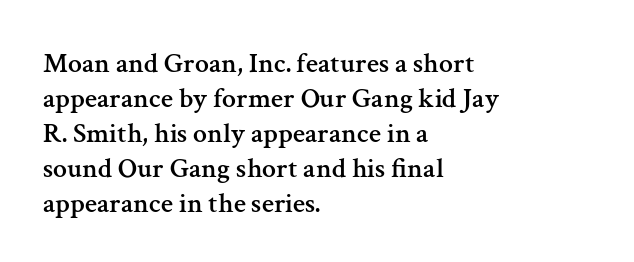
The image shows 28 px serif type, upright; set left-aligned, normal line spacing (1.25x), normal letter spacing, not underlined; medium stroke contrast and a medium x-height.
